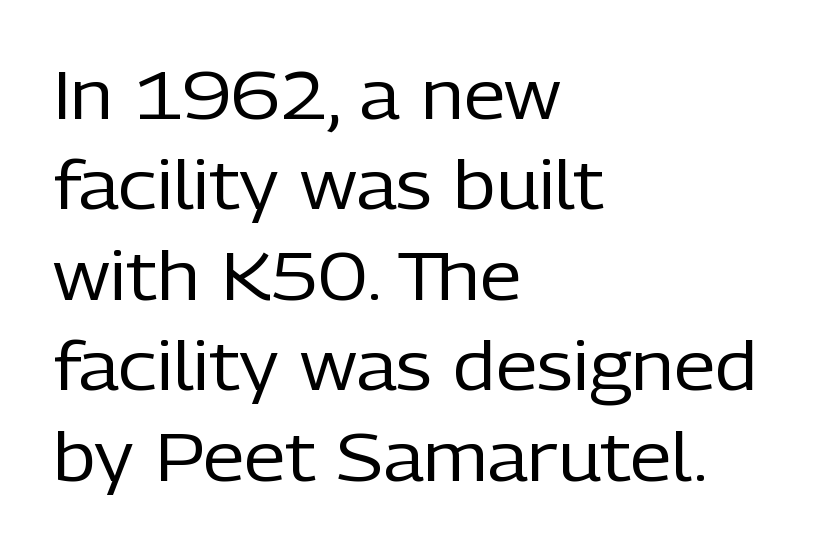
The image shows 68 px regular-weight sans-serif type, upright; set left-aligned, normal line spacing (1.33x), normal letter spacing, not underlined; low stroke contrast and a medium x-height.
